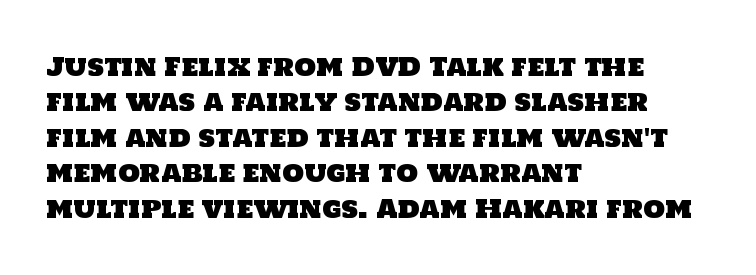
{"underline": "no", "align": "left", "line_spacing": "normal", "line_spacing_ratio": 1.42, "letter_spacing": "normal", "letter_spacing_em": 0.0, "glyph_px": 25}
